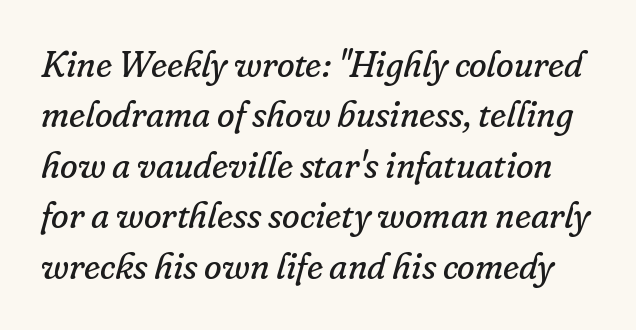
{"serif": "yes", "italic": "yes", "lean": "right", "slant_degrees": 16, "bold": "no", "weight": "regular", "width": "normal", "stroke_contrast": "low", "x_height": "small", "monospaced": "no", "underline": "no", "line_spacing": "normal", "line_spacing_ratio": 1.4, "letter_spacing": "normal", "letter_spacing_em": 0.0, "glyph_px": 36}
